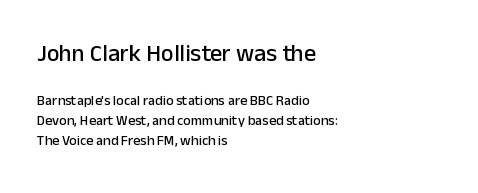
Posture: upright roman. In terms of letterspacing, this is plain default setting. Beneath every word, the page is bare. In terms of leading, this rendering sits right in the middle.
